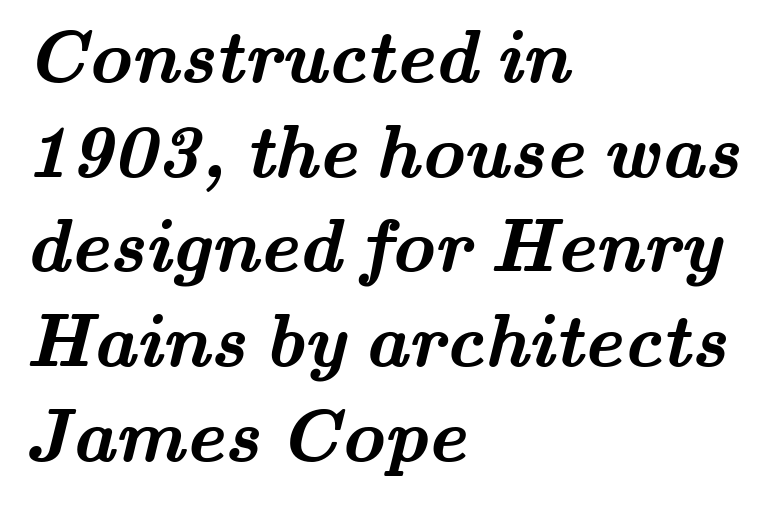
The image shows 74 px semibold, wide serif type; set left-aligned, normal line spacing (1.28x), normal letter spacing, not underlined; medium stroke contrast and a small x-height.
